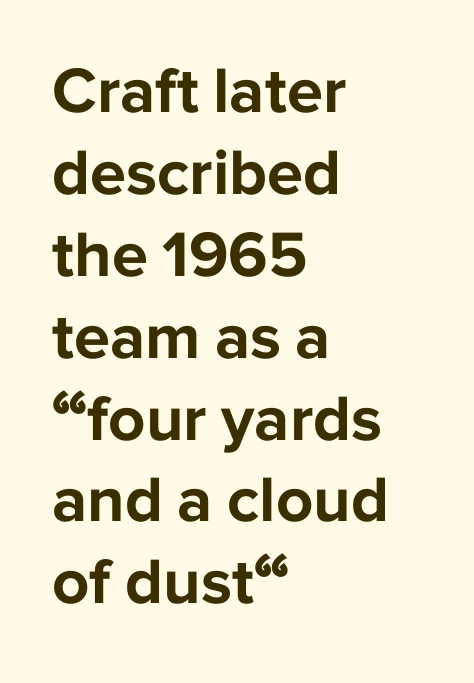
The gaps between neighbouring characters are ordinary and unremarkable. Baseline-to-baseline distance is the conventional proportion of letter height. The zone under the glyphs is completely vacant. Do the characters align in a grid? No, the font is proportional.
